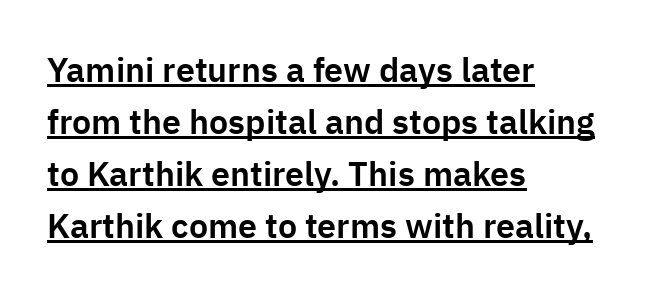
Looks like regular typesetting: each glyph gets only the width it needs. The lettering holds an erect, upright posture throughout. Line starts are locked; line ends wander. Unlike a traditional serif, this face leaves its strokes unadorned. These characters rest on top of a visible drawn line.
